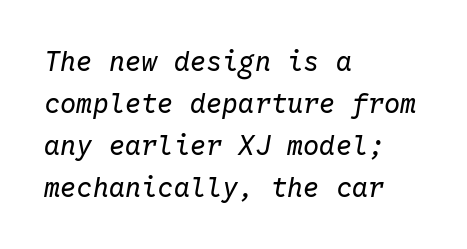
{"italic": "yes", "lean": "right", "slant_degrees": 10, "bold": "no", "underline": "no", "align": "left", "line_spacing": "normal", "line_spacing_ratio": 1.55, "letter_spacing": "normal", "letter_spacing_em": 0.0, "glyph_px": 27}
